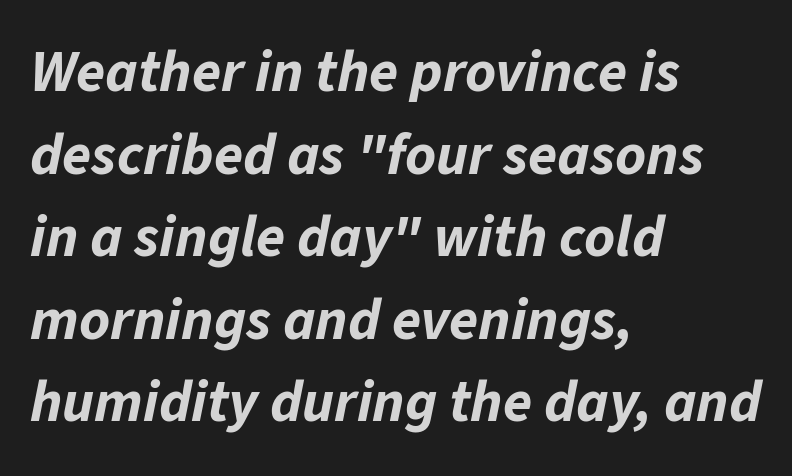
If you measured baseline to baseline, you'd find a middling distance. This is heavy type, rendered in bold. Short note: letters normally spaced. These lines are rendered in a variable-pitch font. The baseline area is clear. The ragged edge is on the right, which tells us the setting is flush left.
